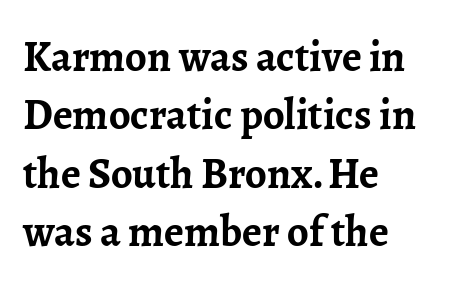
{"serif": "yes", "italic": "no", "bold": "yes", "weight": "semibold", "width": "normal", "stroke_contrast": "low", "x_height": "medium", "monospaced": "no", "underline": "no", "align": "left", "line_spacing": "normal", "line_spacing_ratio": 1.36, "letter_spacing": "normal", "letter_spacing_em": 0.0, "glyph_px": 43}
